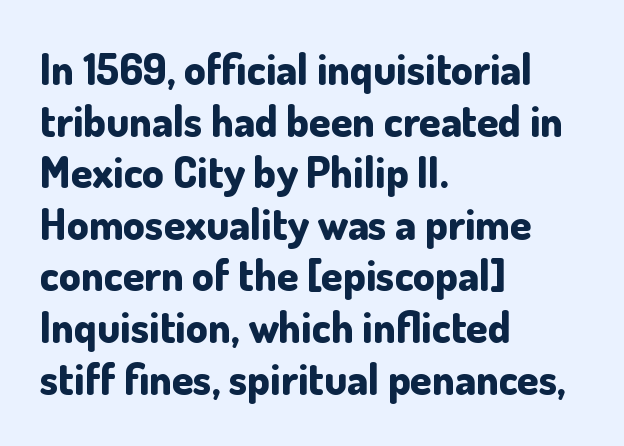
Q: Is the text bold? A: Yes.
Q: Is the text italic (slanted)? A: No, it is upright.
Q: Is the typeface a serif or a sans-serif typeface? A: Sans-serif.
Q: Is the text underlined? A: No.
Q: How is the paragraph aligned? A: Left-aligned.
Q: Is the spacing between letters normal or unusually wide? A: Normal.
Q: Width (condensed, normal, or wide)? A: Normal.
Q: Stroke contrast? A: Low.
Q: x-height? A: Small.
Q: Monospaced? A: No.
